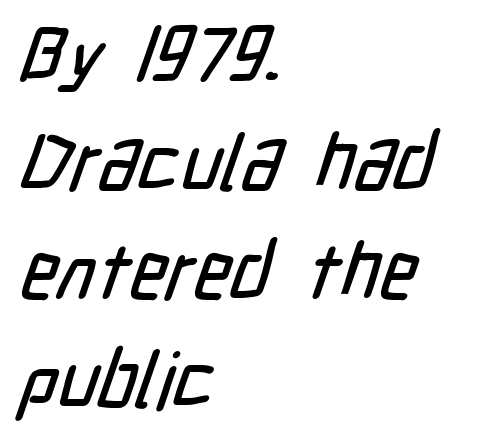
Stroke terminals: plain, sans-serif. The specimen omits any rule beneath the text block's lines. Here the glyphs are tracked normally, forming tight word shapes. A student would call this left alignment; a typographer would say flush left, rag right.
